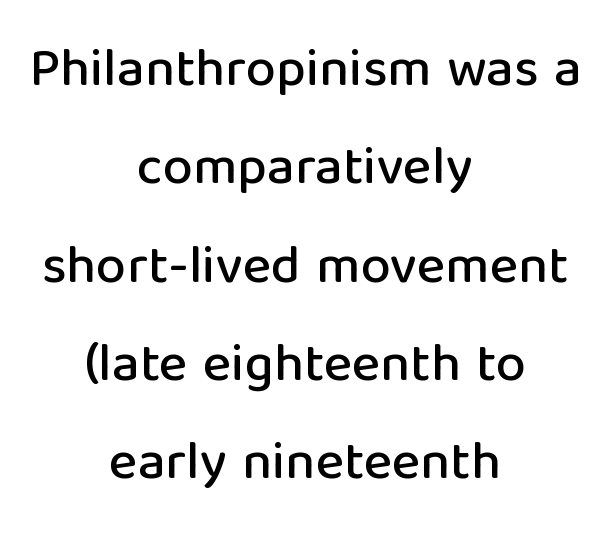
{"serif": "no", "italic": "no", "width": "normal", "stroke_contrast": "low", "x_height": "medium", "monospaced": "no", "underline": "no", "align": "center", "line_spacing_ratio": 1.82, "letter_spacing": "normal", "letter_spacing_em": 0.0, "glyph_px": 54}
